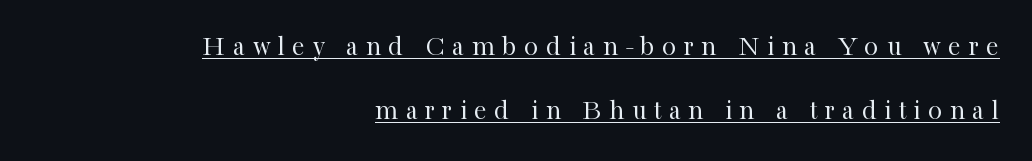
The image shows 29 px regular-weight serif type, upright; set right-aligned, loose line spacing (2.21x), unusually wide letter spacing (+0.25 em), underlined; high stroke contrast and a medium x-height.
